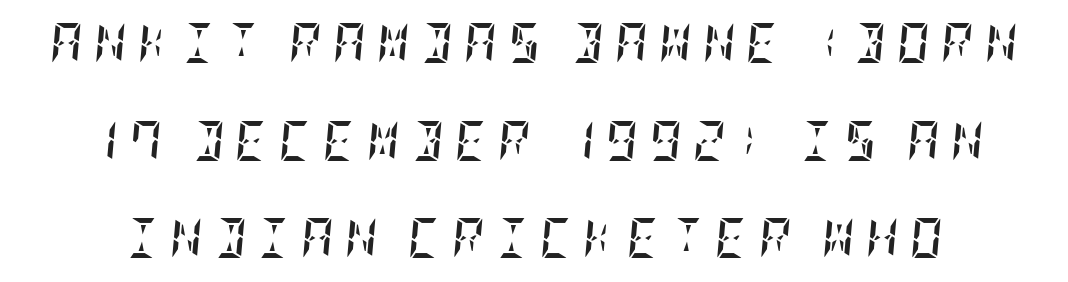
The image shows 40 px semibold, condensed type, italic (leaning right); set loose line spacing (2.44x), unusually wide letter spacing (+0.28 em), not underlined; low stroke contrast and a large x-height.
